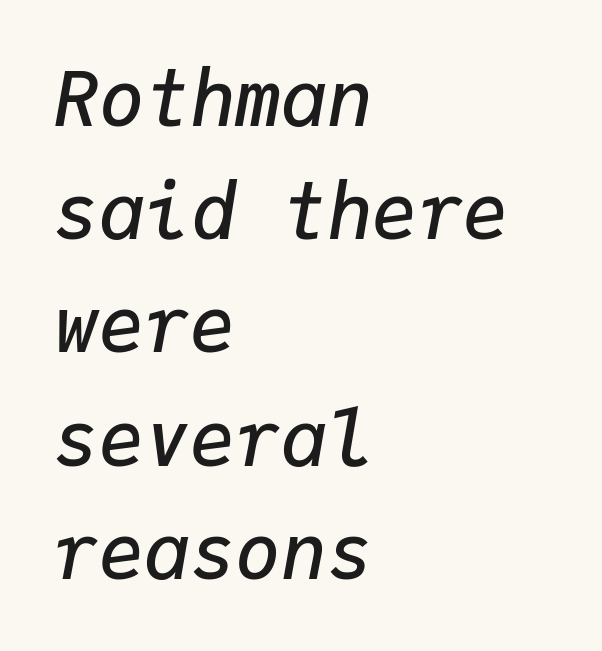
Does the lettering tilt? It does — this is italic. Honestly, the row spacing looks completely unremarkable. Teacher's note: observe the even left margin — that is flush-left alignment. Monospaced: the letters line up in strict vertical columns. Characters follow at the spacing the type designer built in. Caption: semibold face, moderately heavy strokes.
